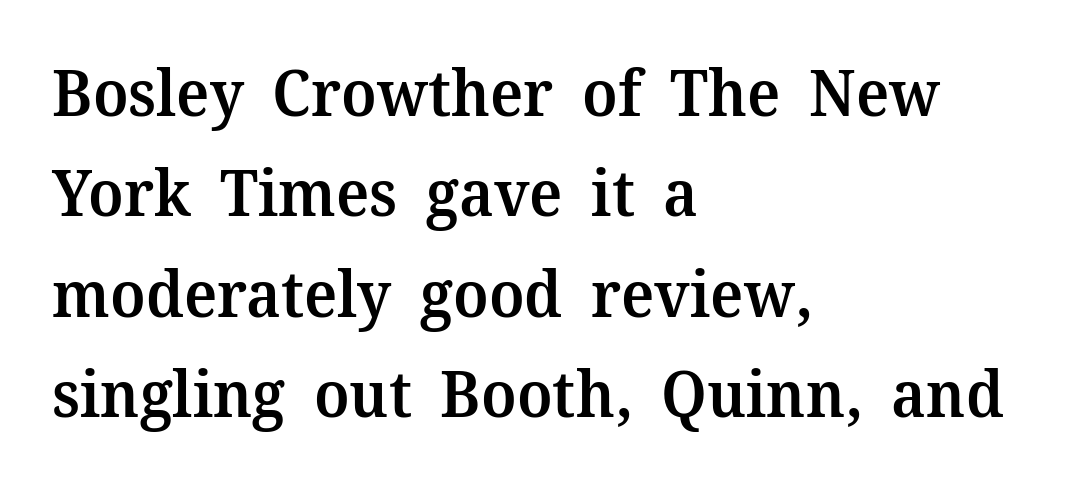
The typesetter chose a ragged-right arrangement here. A typesetter would call this proportional, since set widths differ per character. A fair bit of extra ink — the face is semibold, not bold. How are the letters spaced? Ordinarily, with no added tracking. The rendering shows small feet on the letterforms — a serif design.
